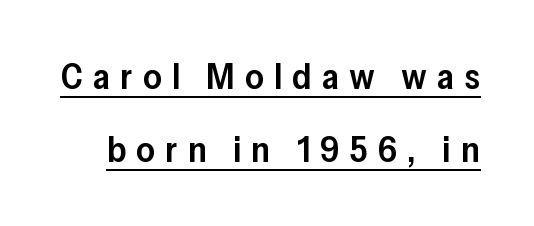
{"serif": "no", "italic": "no", "bold": "semi", "weight": "semibold", "width": "normal", "stroke_contrast": "low", "x_height": "medium", "monospaced": "no", "underline": "yes", "line_spacing": "loose", "line_spacing_ratio": 2.03, "letter_spacing": "wide", "letter_spacing_em": 0.28, "glyph_px": 36}
